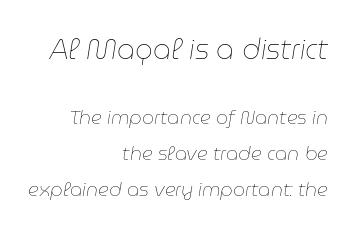
The image shows 28 px thin type, italic (leaning right); set right-aligned, loose line spacing (1.9x), normal letter spacing, not underlined; the first (top) block is 1.47x larger; low stroke contrast and a medium x-height.
